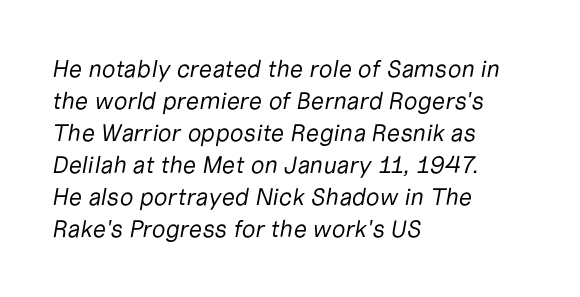
If you measured baseline to baseline, you'd find a middling distance. Alignment: flush left. Designer's note — italics engaged. Each row of text sits above clean, open space. Letters have the restrained weight of plain body copy at most. These lines keep a tight, regular rhythm from letter to letter.
